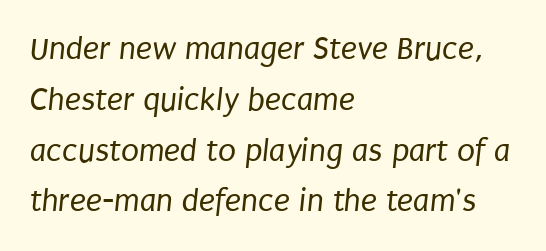
The letterforms sit at book weight or below. The lines sit at an ordinary, default distance from one another. Check where the strokes stop: nothing finishes them off — pure sans. Is the block centered? No — it sits flush against the left margin. There is no visible air inserted between adjacent glyphs.
